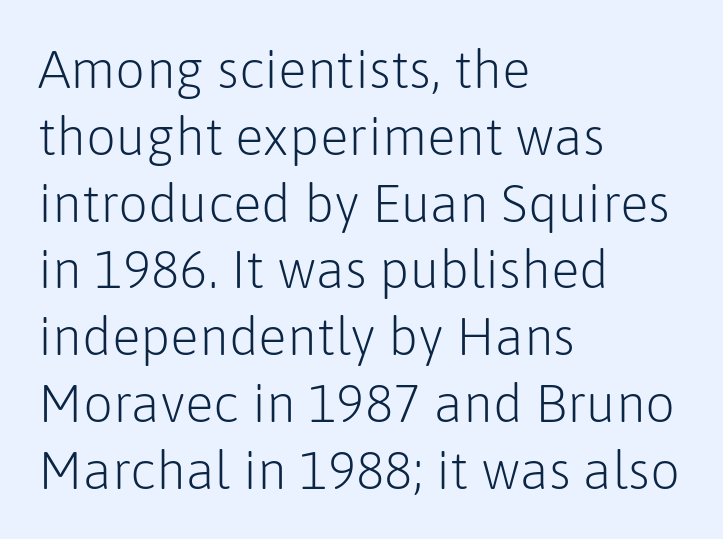
{"serif": "no", "italic": "no", "bold": "no", "weight": "light", "width": "normal", "stroke_contrast": "low", "x_height": "medium", "monospaced": "no", "underline": "no", "align": "left", "line_spacing": "normal", "line_spacing_ratio": 1.26, "letter_spacing": "normal", "letter_spacing_em": 0.0, "glyph_px": 53}
